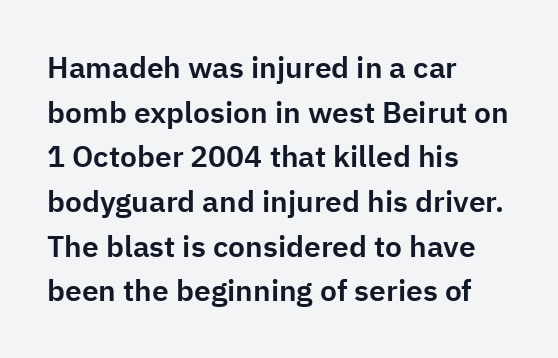
Q: Is the text italic (slanted)? A: No, it is upright.
Q: Is the typeface a serif or a sans-serif typeface? A: Sans-serif.
Q: Is the text underlined? A: No.
Q: How is the paragraph aligned? A: Left-aligned.
Q: Is the spacing between letters normal or unusually wide? A: Normal.
Q: Is the spacing between lines tight, normal or loose? A: Normal.
Q: Width (condensed, normal, or wide)? A: Normal.
Q: Stroke contrast? A: Low.
Q: x-height? A: Medium.
Q: Monospaced? A: No.
